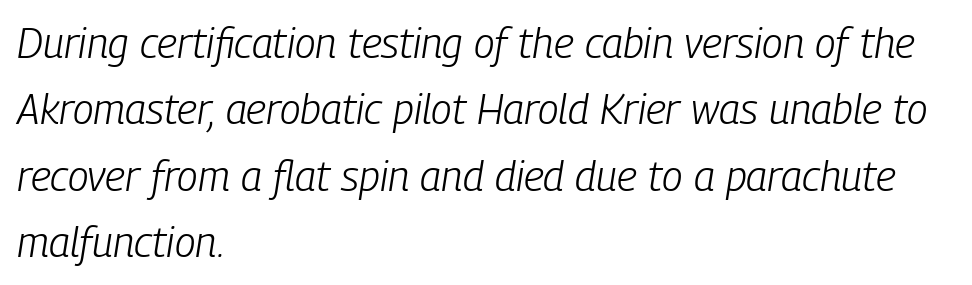
Q: Is the text bold? A: No.
Q: Is the text italic (slanted)? A: Yes, it leans right by about 9 degrees.
Q: Is the text underlined? A: No.
Q: How is the paragraph aligned? A: Left-aligned.
Q: Is the spacing between letters normal or unusually wide? A: Normal.
Q: Is the spacing between lines tight, normal or loose? A: Normal.
Q: Width (condensed, normal, or wide)? A: Condensed.
Q: Stroke contrast? A: Low.
Q: x-height? A: Medium.
Q: Monospaced? A: No.
